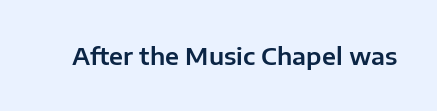
Observe the ordinary spacing: letters are neighbours, not strangers. Underline: absent. Rendered with straight, roman letterforms.
